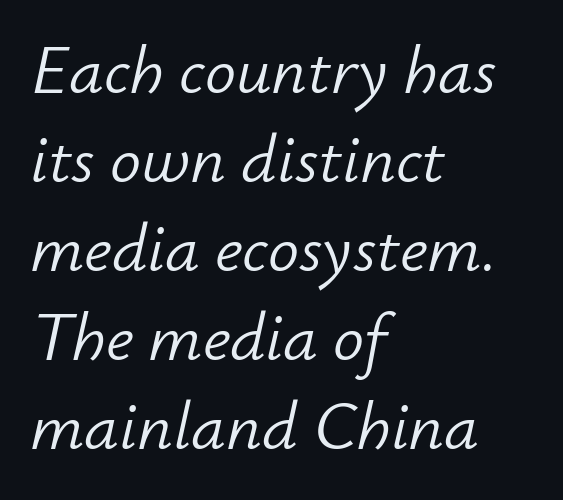
Teacher's note: observe the even left margin — that is flush-left alignment. Words float on clear page, feet unadorned. A typesetter would call this zero additional tracking. Varying glyph widths throughout — classic text-font behaviour. Leading matches the norm, producing a regular column. Heft: none added — not bold.
